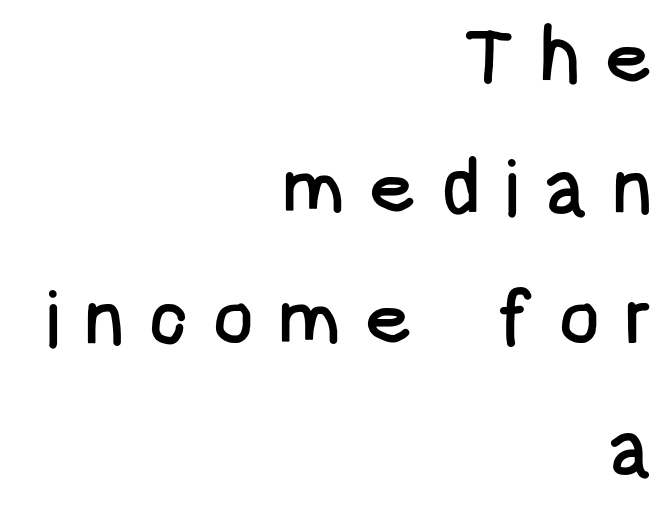
{"serif": "no", "italic": "no", "width": "condensed", "stroke_contrast": "low", "x_height": "large", "monospaced": "no", "underline": "no", "align": "right", "line_spacing": "normal", "line_spacing_ratio": 1.67, "letter_spacing": "wide", "letter_spacing_em": 0.3, "glyph_px": 78}
